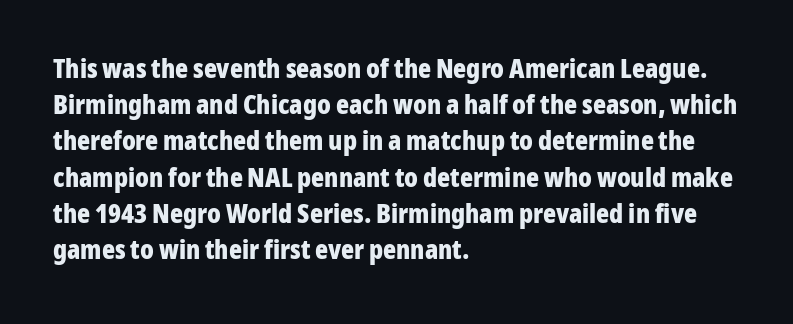
Does the weight exceed regular? Yes, all the way to bold. Inter-character spacing is left at the font's built-in metrics. If you drew a ruler down the left edge, every line would touch it. Only glyphs here, with clear space below each row. This sample keeps an unexceptional amount of space between lines.
